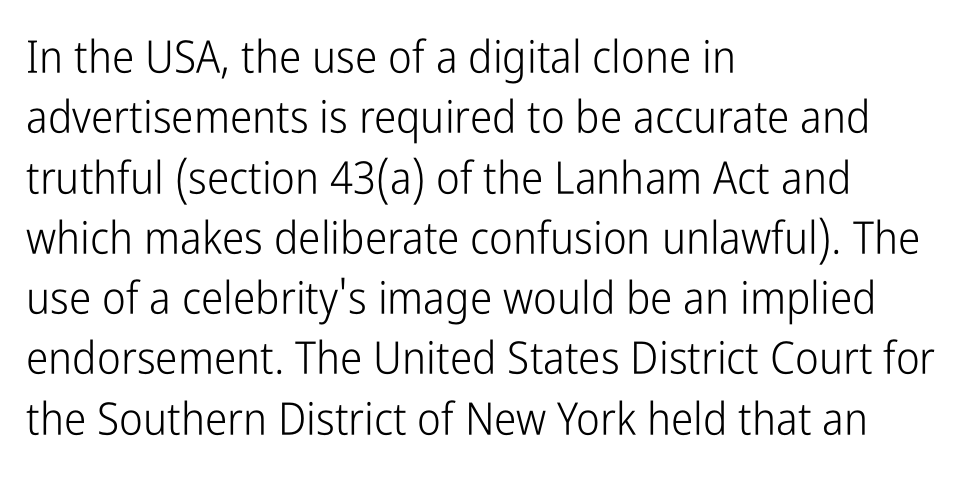
Q: Is the text bold? A: No.
Q: Is the text italic (slanted)? A: No, it is upright.
Q: Is the typeface a serif or a sans-serif typeface? A: Sans-serif.
Q: Is the text underlined? A: No.
Q: How is the paragraph aligned? A: Left-aligned.
Q: Is the spacing between letters normal or unusually wide? A: Normal.
Q: Is the spacing between lines tight, normal or loose? A: Normal.
Q: Width (condensed, normal, or wide)? A: Condensed.
Q: Stroke contrast? A: Low.
Q: x-height? A: Medium.
Q: Monospaced? A: No.
